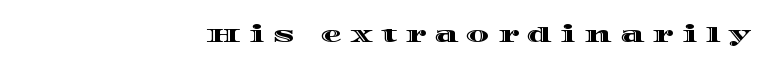
Q: Is the text italic (slanted)? A: No, it is upright.
Q: Is the text underlined? A: No.
Q: How is the paragraph aligned? A: Right-aligned.
Q: Is the spacing between letters normal or unusually wide? A: Unusually wide.
